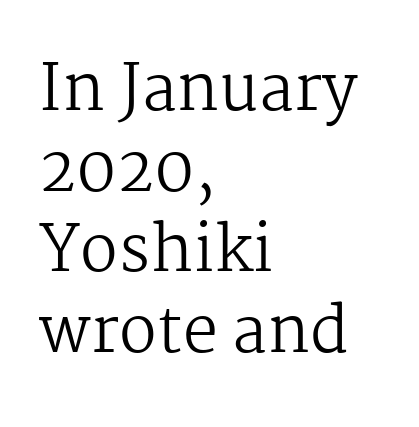
The paragraph has a hard left edge and a soft right edge. How would I describe the line gaps? Plain and ordinary. The letters look calm and open, with moderate or lighter stems. The characters display serif detailing at their extremities. The zone under the glyphs is completely vacant. Style check: upright.
